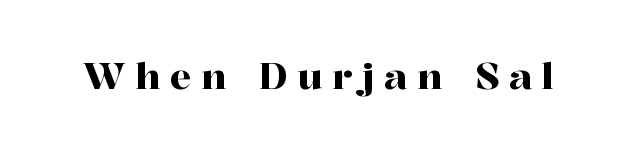
{"serif": "yes", "italic": "no", "width": "normal", "stroke_contrast": "high", "x_height": "medium", "monospaced": "no", "underline": "no", "letter_spacing": "wide", "letter_spacing_em": 0.27, "glyph_px": 36}
